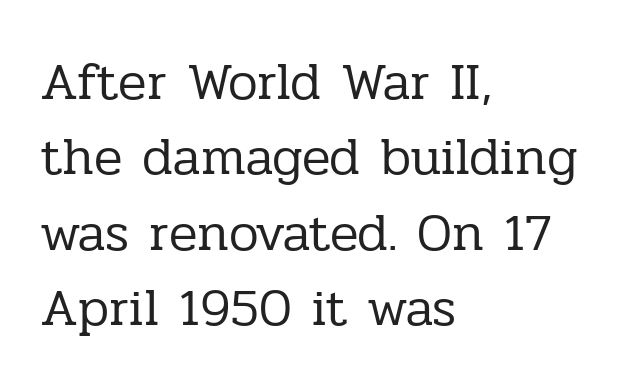
The image shows 53 px regular-weight serif type, upright; set left-aligned, normal line spacing (1.42x), normal letter spacing, not underlined; low stroke contrast and a medium x-height.
